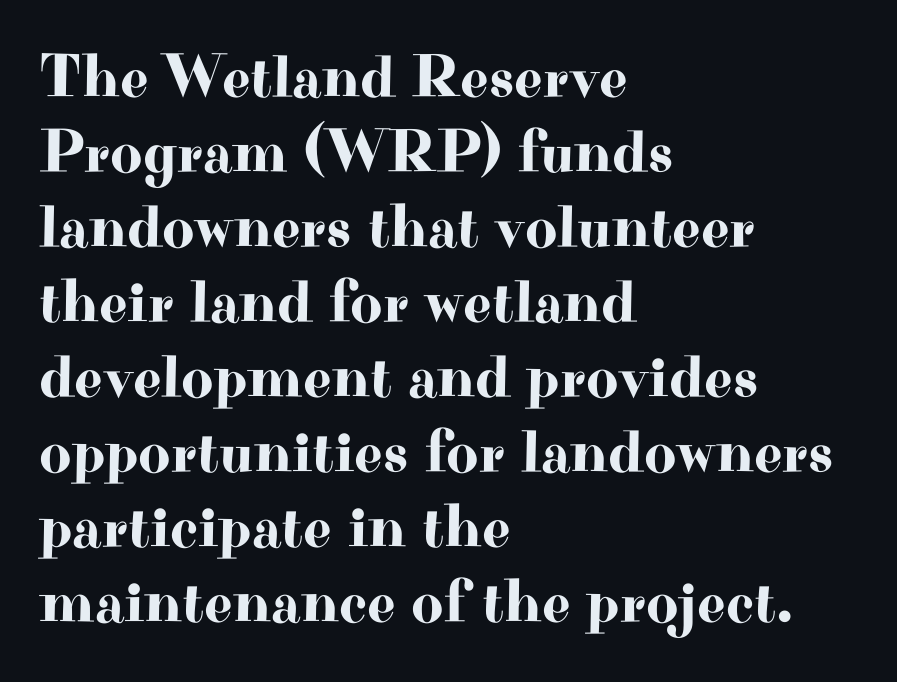
{"serif": "yes", "italic": "no", "width": "wide", "stroke_contrast": "high", "x_height": "small", "monospaced": "no", "underline": "no", "align": "left", "line_spacing_ratio": 1.21, "letter_spacing": "normal", "letter_spacing_em": 0.0, "glyph_px": 62}
